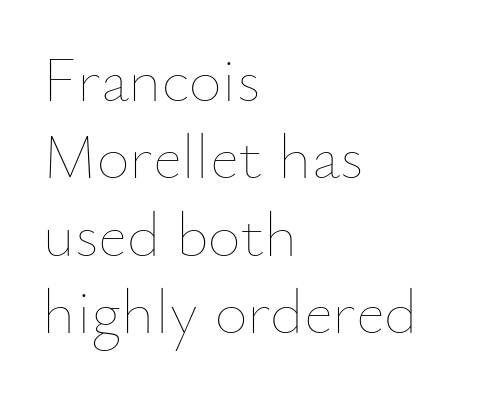
{"italic": "no", "bold": "no", "weight": "thin", "width": "normal", "stroke_contrast": "low", "x_height": "small", "monospaced": "no", "underline": "no", "align": "left", "line_spacing_ratio": 1.21, "letter_spacing": "normal", "letter_spacing_em": 0.0, "glyph_px": 64}
